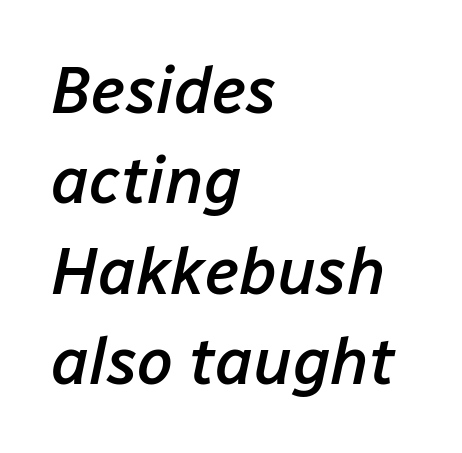
The passage shown is typed in a proportional face where columns would drift. Here the glyphs are tracked normally, forming tight word shapes. The letters are slanted; this is an italic face. The passage shown is semibold, sitting just below true bold. Is the block centered? No — it sits flush against the left margin.
